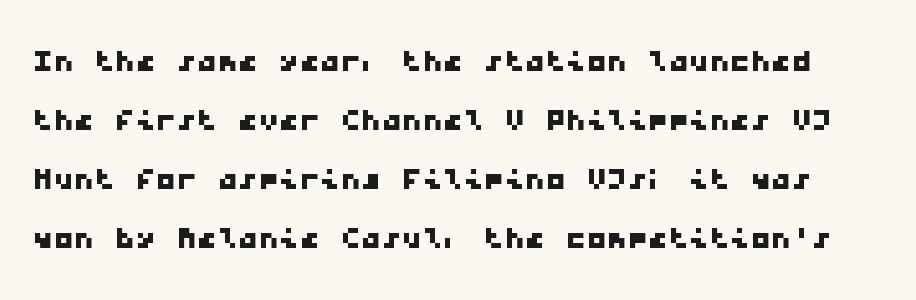
The image shows 41 px wide sans-serif type, monospaced; set normal line spacing (1.44x), normal letter spacing, not underlined; low stroke contrast and a medium x-height.
